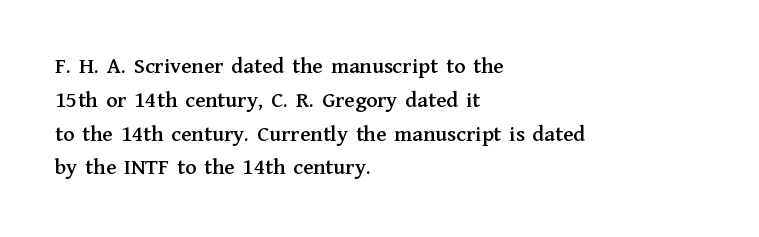
Q: Is the text italic (slanted)? A: No, it is upright.
Q: Is the text underlined? A: No.
Q: How is the paragraph aligned? A: Left-aligned.
Q: Is the spacing between letters normal or unusually wide? A: Normal.
Q: Is the spacing between lines tight, normal or loose? A: Normal.
